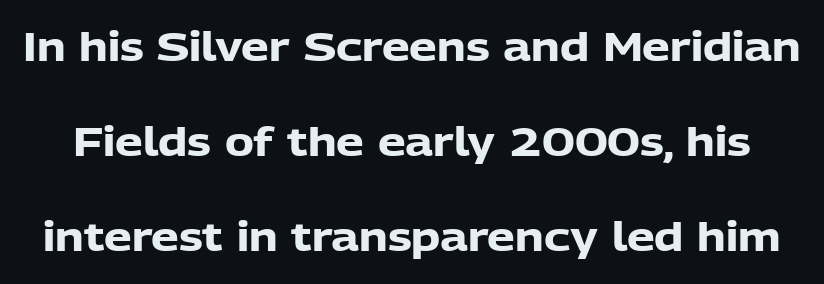
This sample trades compactness for vertical openness between lines. You could not count columns in this text — the font is proportionally spaced. A bare baseline throughout the passage. You can tell it's not italic because the verticals are truly vertical.
